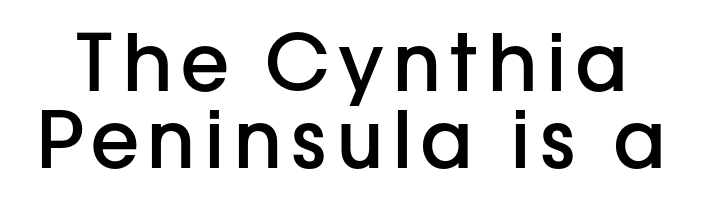
The characters display no serif detailing; their extremities are plain. How heavy is the stroke? Medium-heavy — a semibold, shy of bold. Regarding leading, the lines here are crowded together. Here the designer chose a conventional face with non-uniform glyph widths. A clean baseline with only descenders dipping below it.
